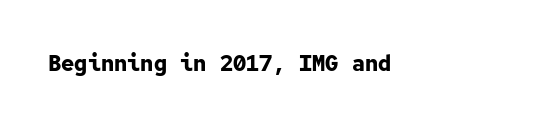
Q: Is the text bold? A: Yes.
Q: Is the text italic (slanted)? A: No, it is upright.
Q: Is the text underlined? A: No.
Q: How is the paragraph aligned? A: Left-aligned.
Q: Is the spacing between letters normal or unusually wide? A: Normal.
